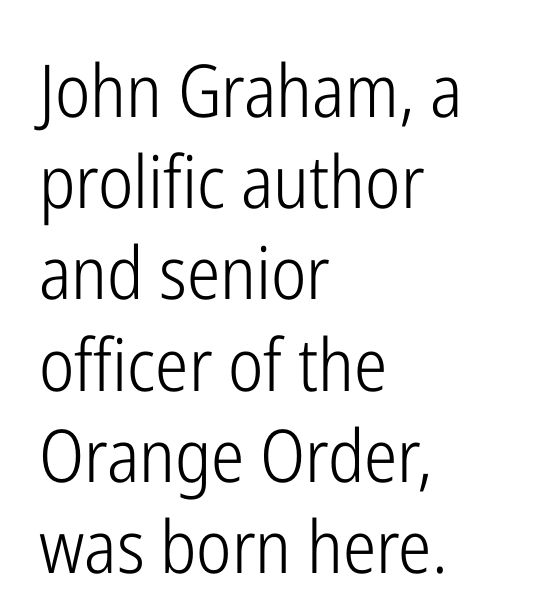
{"serif": "no", "italic": "no", "bold": "no", "weight": "light", "width": "condensed", "stroke_contrast": "low", "x_height": "medium", "monospaced": "no", "underline": "no", "align": "left", "line_spacing": "normal", "line_spacing_ratio": 1.25, "letter_spacing": "normal", "letter_spacing_em": 0.0, "glyph_px": 73}
